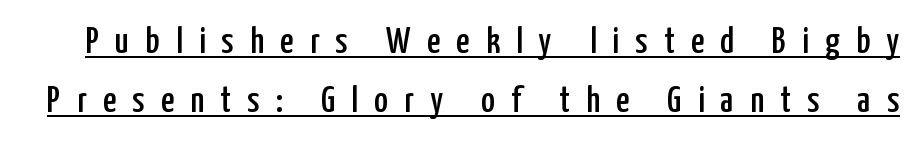
Q: Is the text italic (slanted)? A: No, it is upright.
Q: Is the typeface a serif or a sans-serif typeface? A: Sans-serif.
Q: Is the text underlined? A: Yes.
Q: Is the spacing between letters normal or unusually wide? A: Unusually wide.
Q: Is the spacing between lines tight, normal or loose? A: Normal.
Q: Width (condensed, normal, or wide)? A: Condensed.
Q: Stroke contrast? A: Low.
Q: x-height? A: Medium.
Q: Monospaced? A: No.
